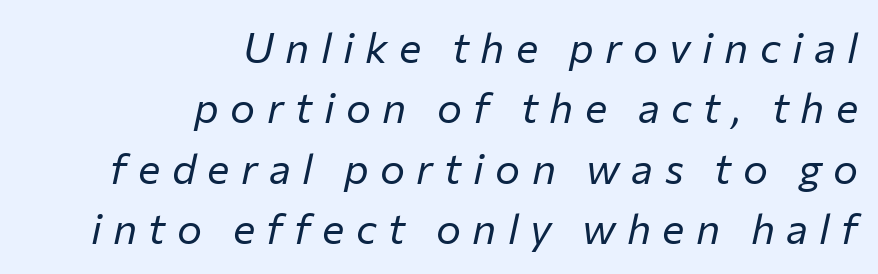
The image shows 42 px regular-weight type, italic (leaning right); set right-aligned, normal line spacing (1.44x), unusually wide letter spacing (+0.27 em), not underlined; low stroke contrast and a medium x-height.
